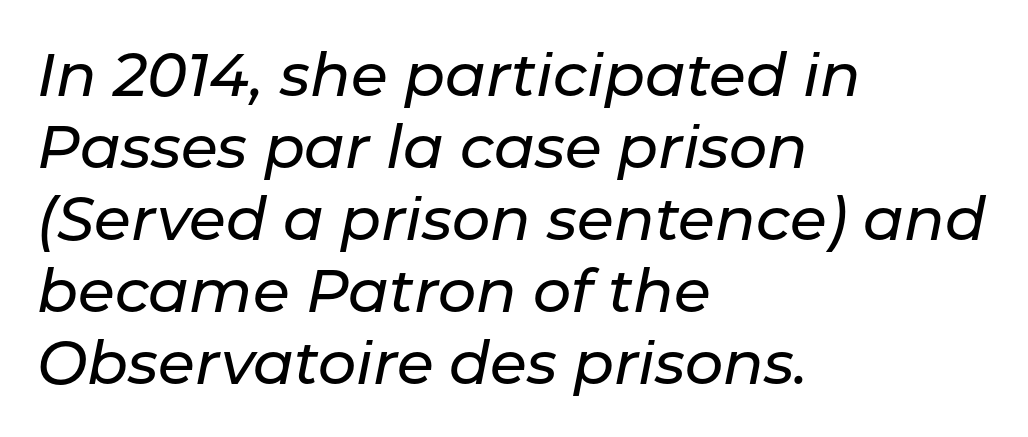
Q: Is the text italic (slanted)? A: Yes, it leans right by about 11 degrees.
Q: Is the text underlined? A: No.
Q: How is the paragraph aligned? A: Left-aligned.
Q: Is the spacing between letters normal or unusually wide? A: Normal.
Q: Width (condensed, normal, or wide)? A: Normal.
Q: Stroke contrast? A: Low.
Q: x-height? A: Medium.
Q: Monospaced? A: No.
